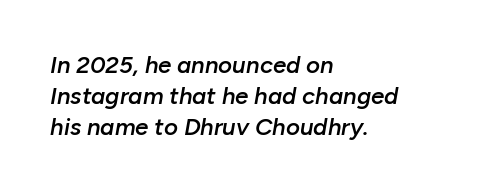
These lines sit exactly where default settings would place them. Unmarked baselines from the first word to the last. The rag falls on the right side of this text block. Look at the tracking — it's just the regular setting, nothing added. Typesetter's note: demi weight, one step under bold.
